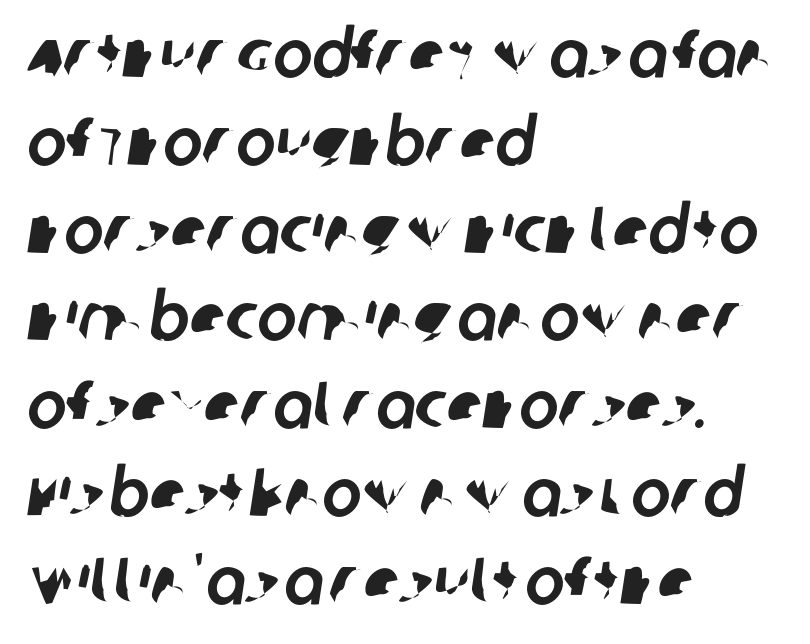
{"serif": "no", "width": "normal", "stroke_contrast": "low", "x_height": "large", "monospaced": "no", "underline": "no", "align": "left", "line_spacing": "normal", "line_spacing_ratio": 1.33, "letter_spacing": "normal", "letter_spacing_em": 0.0, "glyph_px": 66}
